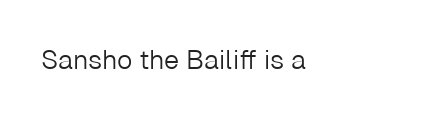
{"italic": "no", "bold": "no", "underline": "no", "letter_spacing": "normal", "letter_spacing_em": 0.0, "glyph_px": 27}
